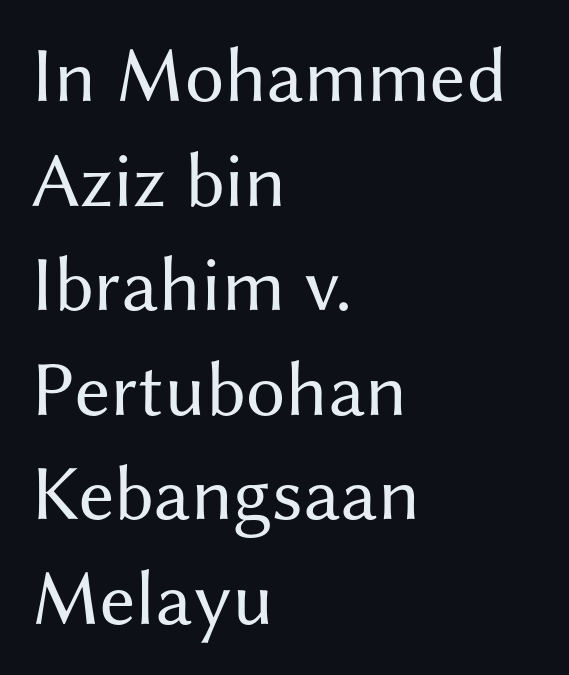
Q: Is the text bold? A: No.
Q: Is the text italic (slanted)? A: No, it is upright.
Q: Is the typeface a serif or a sans-serif typeface? A: Sans-serif.
Q: Is the text underlined? A: No.
Q: How is the paragraph aligned? A: Left-aligned.
Q: Is the spacing between letters normal or unusually wide? A: Normal.
Q: Is the spacing between lines tight, normal or loose? A: Normal.
Q: Width (condensed, normal, or wide)? A: Normal.
Q: Stroke contrast? A: Medium.
Q: x-height? A: Medium.
Q: Monospaced? A: No.
